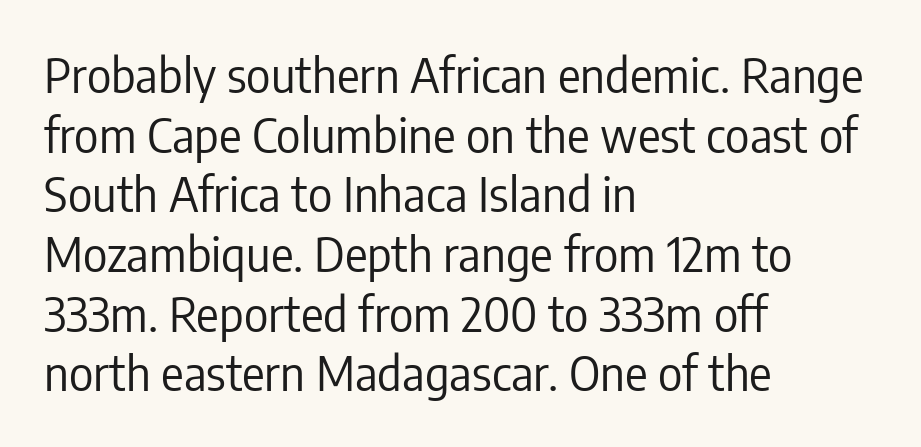
The image shows 47 px regular-weight, condensed sans-serif type, upright; set left-aligned, normal line spacing (1.27x), normal letter spacing, not underlined; low stroke contrast and a medium x-height.
